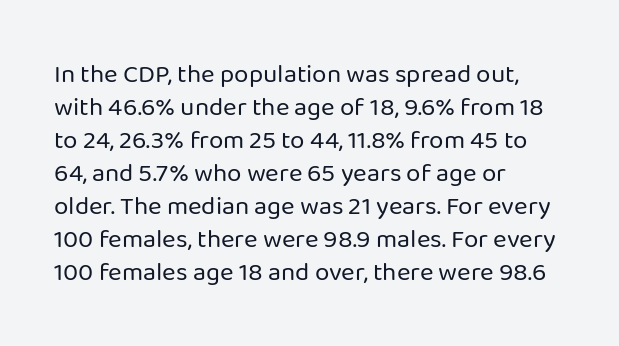
Q: Is the text bold? A: No.
Q: Is the text italic (slanted)? A: No, it is upright.
Q: Is the text underlined? A: No.
Q: How is the paragraph aligned? A: Left-aligned.
Q: Is the spacing between letters normal or unusually wide? A: Normal.
Q: Is the spacing between lines tight, normal or loose? A: Normal.
